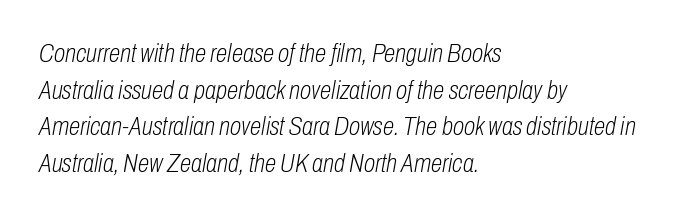
The image shows 26 px text type, italic (leaning right); set left-aligned, normal line spacing (1.41x), normal letter spacing, not underlined.
